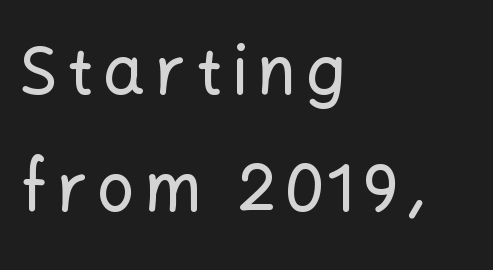
Q: Is the text italic (slanted)? A: No, it is upright.
Q: Is the typeface a serif or a sans-serif typeface? A: Sans-serif.
Q: Is the text underlined? A: No.
Q: How is the paragraph aligned? A: Left-aligned.
Q: Width (condensed, normal, or wide)? A: Normal.
Q: Stroke contrast? A: Low.
Q: x-height? A: Medium.
Q: Monospaced? A: No.
